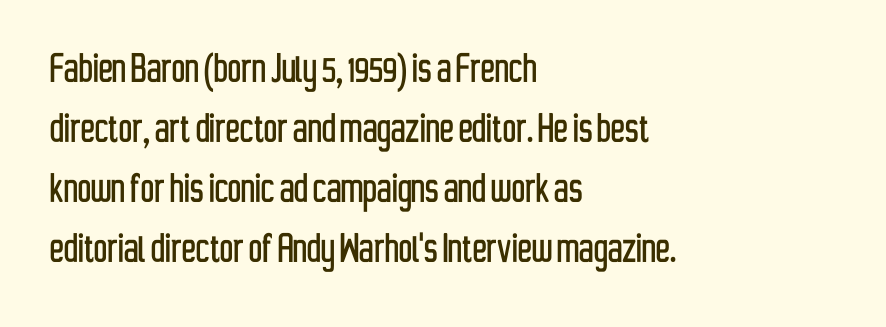
{"serif": "no", "italic": "no", "width": "condensed", "stroke_contrast": "low", "x_height": "medium", "monospaced": "no", "underline": "no", "align": "left", "line_spacing": "normal", "line_spacing_ratio": 1.28, "letter_spacing": "normal", "letter_spacing_em": 0.0, "glyph_px": 47}
